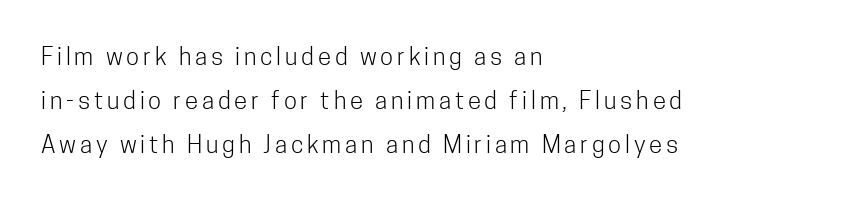
Q: Is the text bold? A: No.
Q: Is the text italic (slanted)? A: No, it is upright.
Q: Is the text underlined? A: No.
Q: How is the paragraph aligned? A: Left-aligned.
